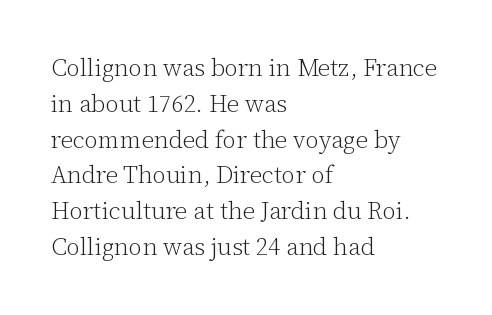
The image shows 24 px text type, upright; set left-aligned, normal line spacing (1.49x), normal letter spacing, not underlined.
